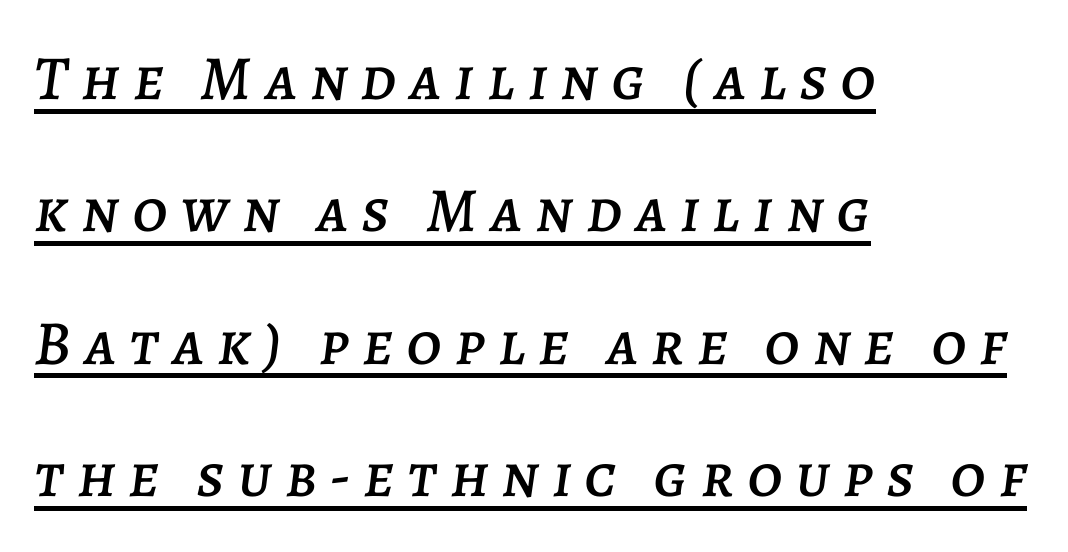
The image shows 63 px text type, italic (leaning right); set left-aligned, loose line spacing (2.1x), unusually wide letter spacing (+0.21 em), underlined; low stroke contrast and a large x-height.
